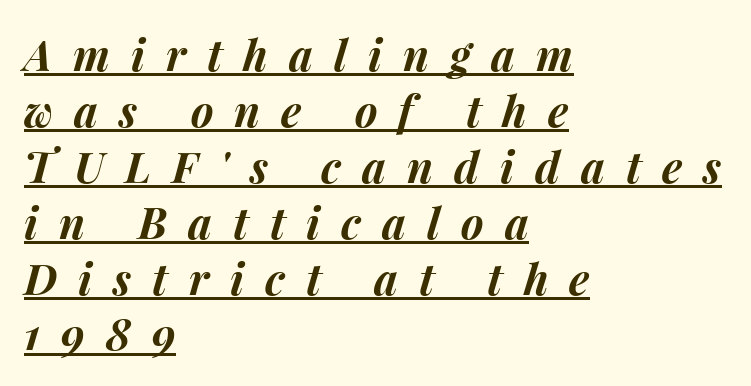
Here the designer chose a conventional face with non-uniform glyph widths. Set as a true bold cut, around the 700 mark. The words here are underlined. The glyphs look as if they've been sheared to an angle. This rendering widens character spacing well past its baseline value. The compositor pushed each line to the left boundary.
